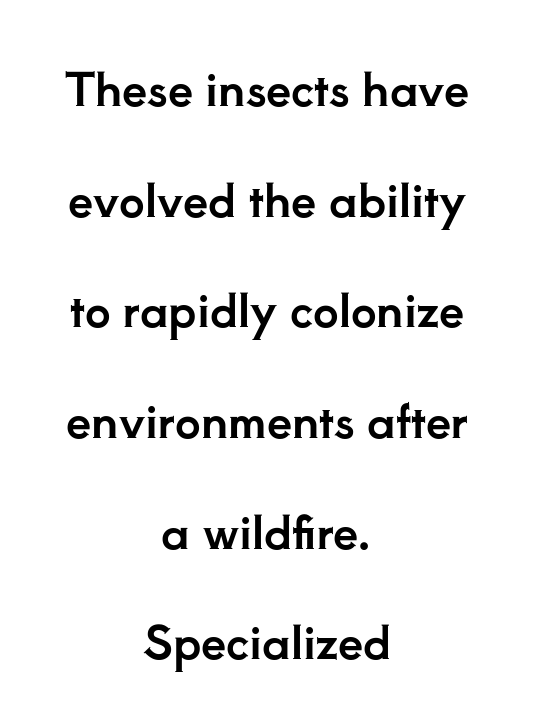
Q: Is the text italic (slanted)? A: No, it is upright.
Q: Is the typeface a serif or a sans-serif typeface? A: Serif.
Q: Is the text underlined? A: No.
Q: How is the paragraph aligned? A: Centered.
Q: Is the spacing between letters normal or unusually wide? A: Normal.
Q: Is the spacing between lines tight, normal or loose? A: Loose.
Q: Width (condensed, normal, or wide)? A: Normal.
Q: Stroke contrast? A: Low.
Q: x-height? A: Small.
Q: Monospaced? A: No.
